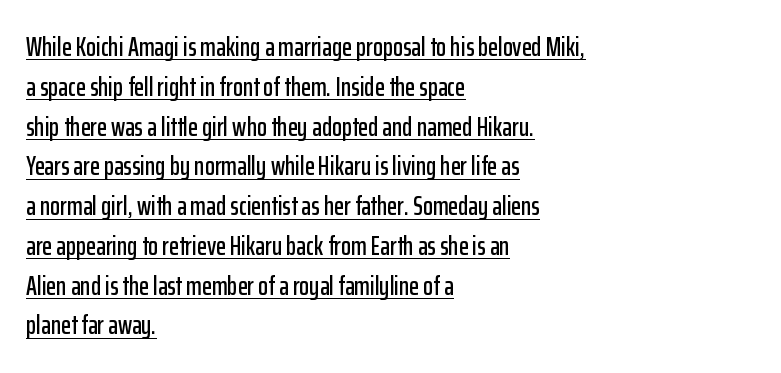
{"italic": "no", "underline": "yes", "align": "left", "line_spacing": "normal", "line_spacing_ratio": 1.53, "letter_spacing": "normal", "letter_spacing_em": 0.0, "glyph_px": 26}
